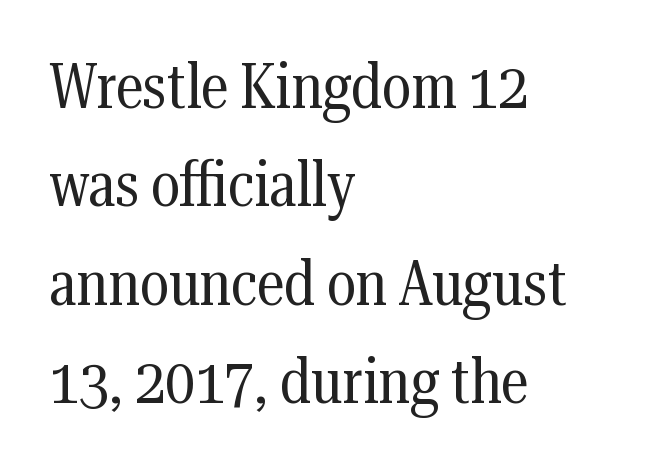
Q: Is the text bold? A: No.
Q: Is the text italic (slanted)? A: No, it is upright.
Q: Is the typeface a serif or a sans-serif typeface? A: Serif.
Q: Is the text underlined? A: No.
Q: How is the paragraph aligned? A: Left-aligned.
Q: Is the spacing between letters normal or unusually wide? A: Normal.
Q: Is the spacing between lines tight, normal or loose? A: Normal.
Q: Width (condensed, normal, or wide)? A: Condensed.
Q: Stroke contrast? A: Medium.
Q: x-height? A: Medium.
Q: Monospaced? A: No.
